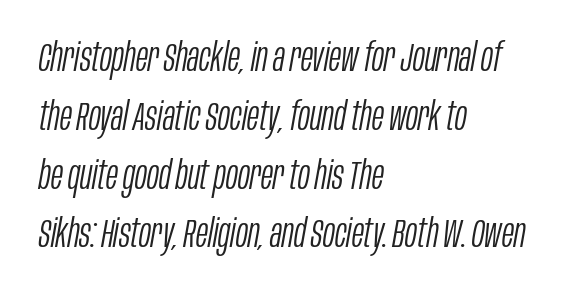
These lines are rendered in a variable-pitch font. The space between consecutive lines is moderate. Designer's note — italics engaged. Anything drawn beneath the words? Only blank space. The horizontal fit of the characters is conventional and even. Where is the straight margin? On the left.
